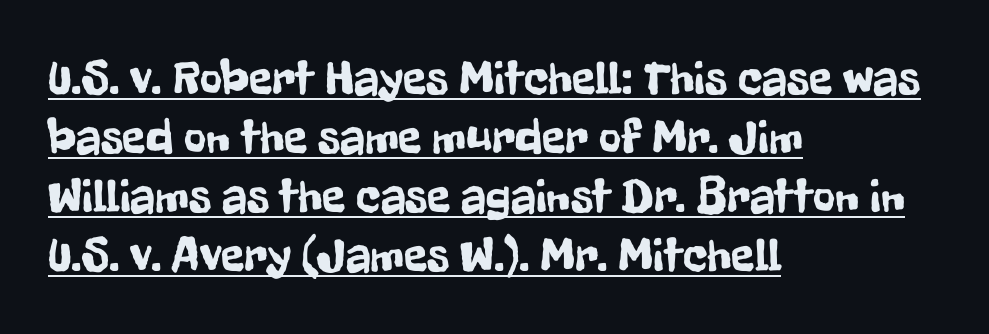
{"serif": "no", "italic": "no", "width": "condensed", "stroke_contrast": "low", "x_height": "medium", "monospaced": "no", "underline": "yes", "align": "left", "line_spacing_ratio": 1.23, "letter_spacing": "normal", "letter_spacing_em": 0.0, "glyph_px": 48}
